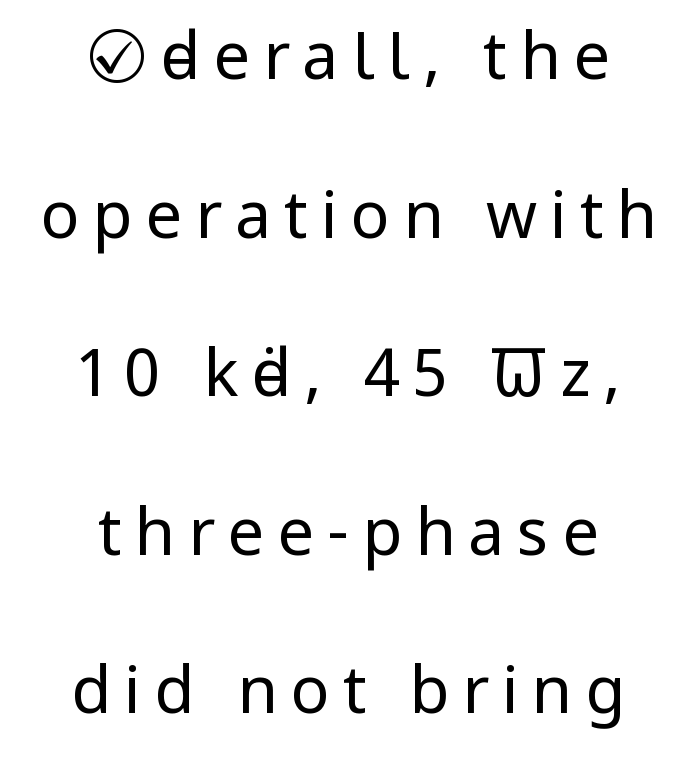
The image shows 65 px regular-weight, condensed sans-serif type, upright; set centered, loose line spacing (2.44x), unusually wide letter spacing (+0.2 em), not underlined; low stroke contrast and a large x-height.
